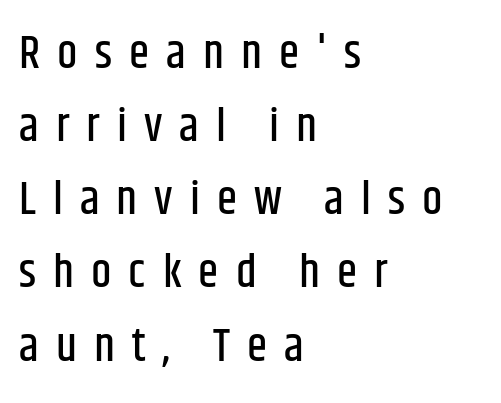
The image shows 46 px condensed sans-serif type, upright; set left-aligned, normal line spacing (1.59x), unusually wide letter spacing (+0.37 em), not underlined; low stroke contrast and a large x-height.
